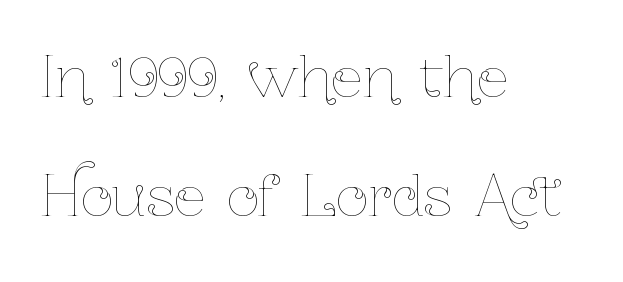
Q: Is the text bold? A: No.
Q: Is the text italic (slanted)? A: No, it is upright.
Q: Is the text underlined? A: No.
Q: How is the paragraph aligned? A: Left-aligned.
Q: Is the spacing between letters normal or unusually wide? A: Normal.
Q: Is the spacing between lines tight, normal or loose? A: Loose.
Q: Width (condensed, normal, or wide)? A: Condensed.
Q: Stroke contrast? A: Low.
Q: x-height? A: Medium.
Q: Monospaced? A: No.
